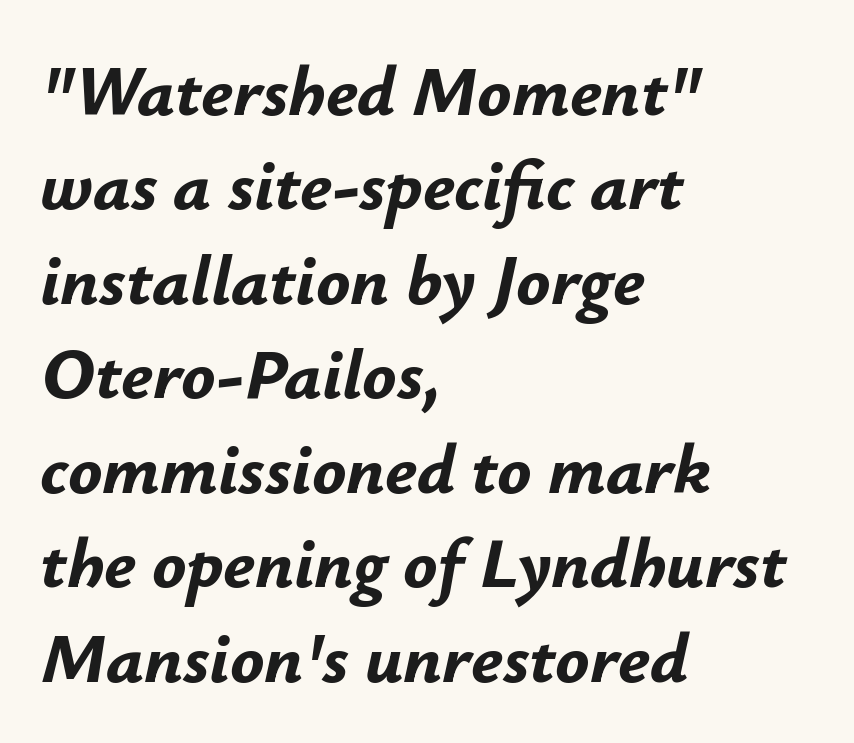
Q: Is the text bold? A: Yes.
Q: Is the text italic (slanted)? A: Yes, it leans right by about 12 degrees.
Q: Is the text underlined? A: No.
Q: How is the paragraph aligned? A: Left-aligned.
Q: Is the spacing between letters normal or unusually wide? A: Normal.
Q: Is the spacing between lines tight, normal or loose? A: Normal.
Q: Width (condensed, normal, or wide)? A: Normal.
Q: Stroke contrast? A: Low.
Q: x-height? A: Small.
Q: Monospaced? A: No.
